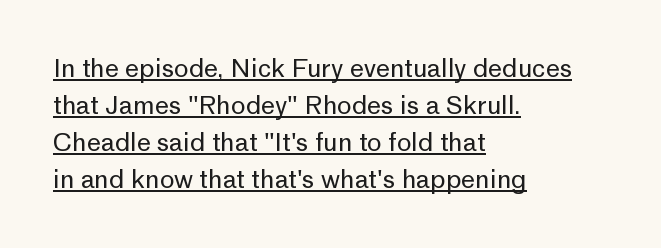
The passage shown is underscored from start to finish. Does the leading feel generous? No, just average. Tracking here is standard; glyphs follow each other at the usual distance. Does the copy run flush right? No — it runs flush left. Italic? Not at all — the glyphs are vertical. Nothing heavy about these letters — not bold at all.
